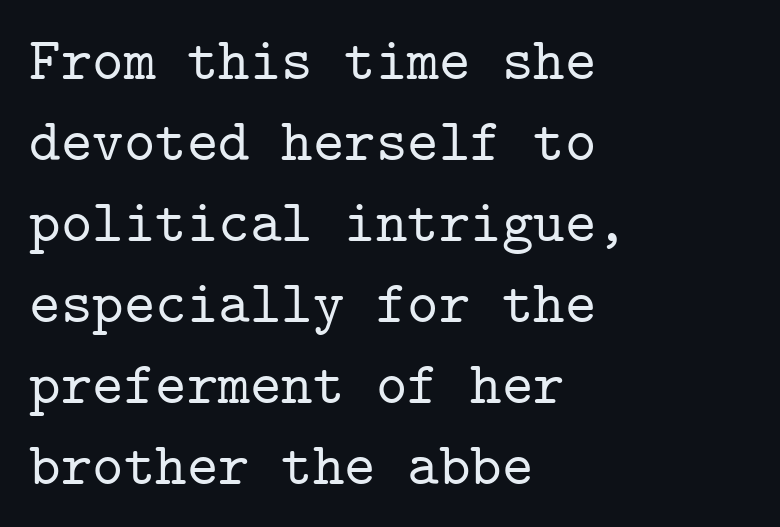
{"serif": "yes", "italic": "no", "width": "normal", "stroke_contrast": "low", "x_height": "medium", "monospaced": "yes", "underline": "no", "align": "left", "line_spacing": "normal", "line_spacing_ratio": 1.35, "letter_spacing": "normal", "letter_spacing_em": 0.0, "glyph_px": 60}
